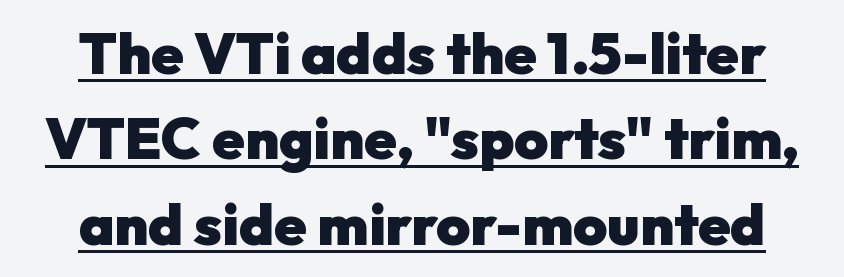
Q: Is the text bold? A: Yes.
Q: Is the text italic (slanted)? A: No, it is upright.
Q: Is the typeface a serif or a sans-serif typeface? A: Sans-serif.
Q: Is the text underlined? A: Yes.
Q: How is the paragraph aligned? A: Centered.
Q: Is the spacing between letters normal or unusually wide? A: Normal.
Q: Is the spacing between lines tight, normal or loose? A: Normal.
Q: Width (condensed, normal, or wide)? A: Normal.
Q: Stroke contrast? A: Low.
Q: x-height? A: Medium.
Q: Monospaced? A: No.
